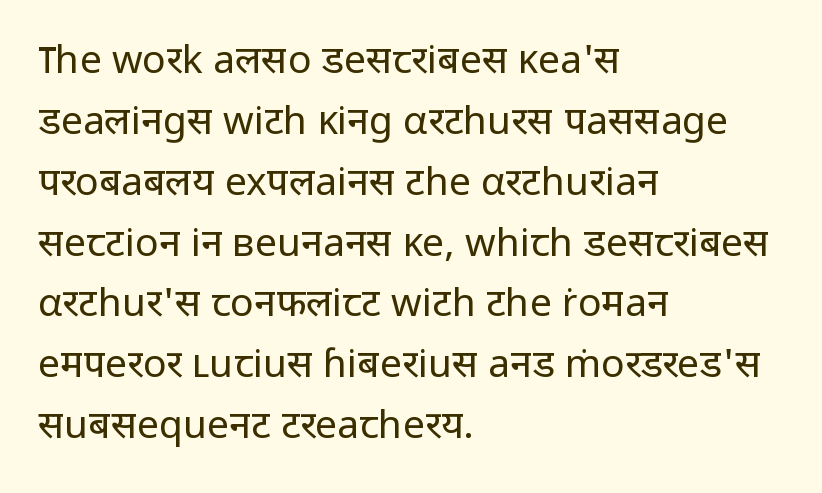
The image shows 39 px regular-weight sans-serif type, upright; set left-aligned, normal line spacing (1.56x), normal letter spacing, not underlined; low stroke contrast and a medium x-height.
